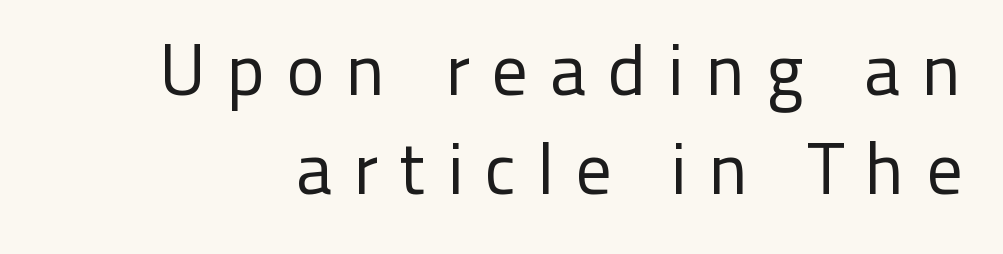
Rule under the text: the space is simply empty. Does extra space separate the letters? Yes, quite a lot of it. Spacing verdict: proportional, widths tailored to each character. The block of text has a typical density, with ordinary space between rows.
